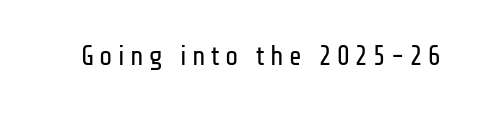
Q: Is the text bold? A: No.
Q: Is the text italic (slanted)? A: No, it is upright.
Q: Is the text underlined? A: No.
Q: Is the spacing between letters normal or unusually wide? A: Unusually wide.
